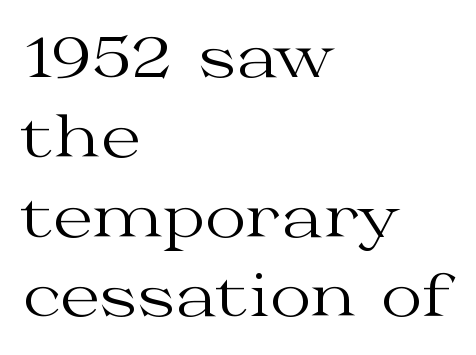
Q: Is the text bold? A: No.
Q: Is the text italic (slanted)? A: No, it is upright.
Q: Is the typeface a serif or a sans-serif typeface? A: Serif.
Q: Is the text underlined? A: No.
Q: How is the paragraph aligned? A: Left-aligned.
Q: Is the spacing between letters normal or unusually wide? A: Normal.
Q: Is the spacing between lines tight, normal or loose? A: Normal.
Q: Width (condensed, normal, or wide)? A: Wide.
Q: Stroke contrast? A: Medium.
Q: x-height? A: Medium.
Q: Monospaced? A: No.
